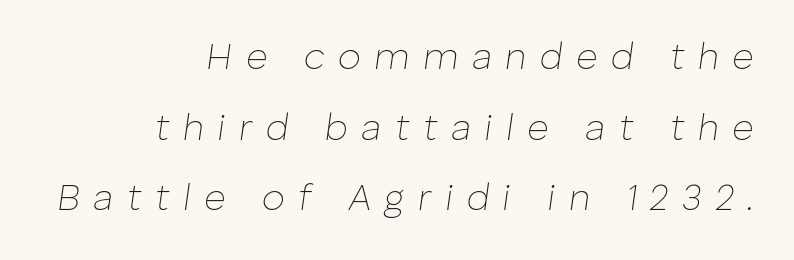
A flush-right, rag-left setting is used for this passage. Loose tracking; the words dissolve into strings of separated letters. The passage shown leans; its letterforms are oblique. The face used here is proportionally spaced, like ordinary book or web type.
